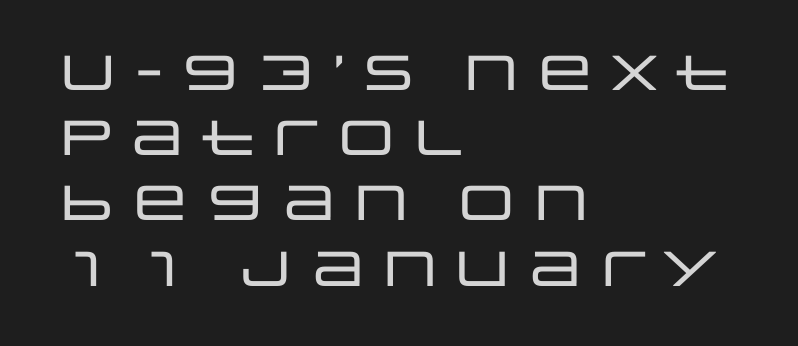
Q: Is the text italic (slanted)? A: No, it is upright.
Q: Is the typeface a serif or a sans-serif typeface? A: Sans-serif.
Q: Is the text underlined? A: No.
Q: How is the paragraph aligned? A: Left-aligned.
Q: Is the spacing between letters normal or unusually wide? A: Normal.
Q: Is the spacing between lines tight, normal or loose? A: Normal.
Q: Width (condensed, normal, or wide)? A: Wide.
Q: Stroke contrast? A: Low.
Q: x-height? A: Large.
Q: Monospaced? A: No.
